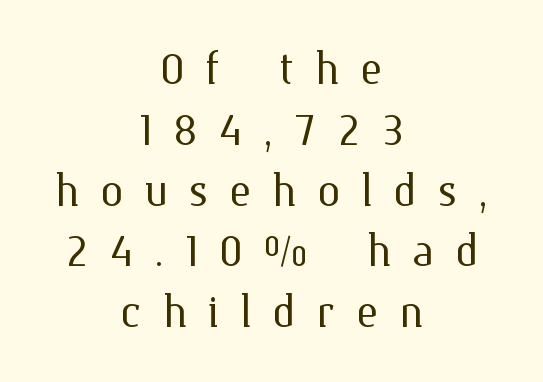
Is there much room between lines? No — they nearly touch. The font's upright variant was chosen for this text. Every row of glyphs is offset so its center matches the block's center. Stroke thickness stays within the range of a standard reading face or lighter. Varying glyph widths throughout — classic text-font behaviour. The rendering inserts visible extra space after every character.
